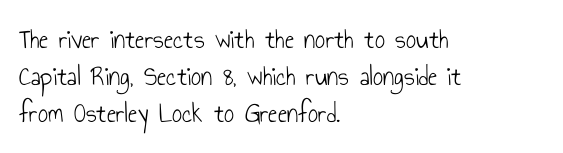
Q: Is the text bold? A: No.
Q: Is the text italic (slanted)? A: No, it is upright.
Q: Is the typeface a serif or a sans-serif typeface? A: Sans-serif.
Q: Is the text underlined? A: No.
Q: How is the paragraph aligned? A: Left-aligned.
Q: Is the spacing between letters normal or unusually wide? A: Normal.
Q: Is the spacing between lines tight, normal or loose? A: Normal.
Q: Width (condensed, normal, or wide)? A: Condensed.
Q: Stroke contrast? A: Low.
Q: x-height? A: Small.
Q: Monospaced? A: No.
